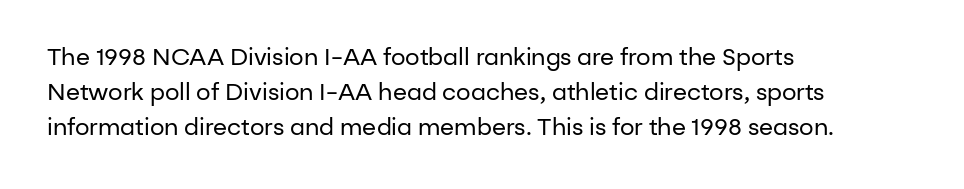
Q: Is the text bold? A: No.
Q: Is the text italic (slanted)? A: No, it is upright.
Q: Is the text underlined? A: No.
Q: How is the paragraph aligned? A: Left-aligned.
Q: Is the spacing between letters normal or unusually wide? A: Normal.
Q: Is the spacing between lines tight, normal or loose? A: Normal.
